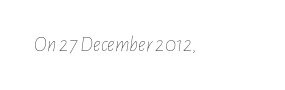
The whole block is typeset with a tilt. A clean baseline with only descenders dipping below it. Here the glyphs are tracked normally, forming tight word shapes. These glyphs show unthickened strokes, regular width or finer.
